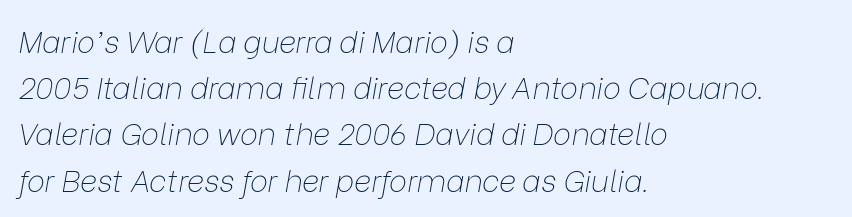
Q: Is the text bold? A: No.
Q: Is the text italic (slanted)? A: Yes, it leans right by about 9 degrees.
Q: Is the text underlined? A: No.
Q: How is the paragraph aligned? A: Left-aligned.
Q: Is the spacing between letters normal or unusually wide? A: Normal.
Q: Is the spacing between lines tight, normal or loose? A: Normal.
Q: Width (condensed, normal, or wide)? A: Normal.
Q: Stroke contrast? A: Low.
Q: x-height? A: Medium.
Q: Monospaced? A: No.
